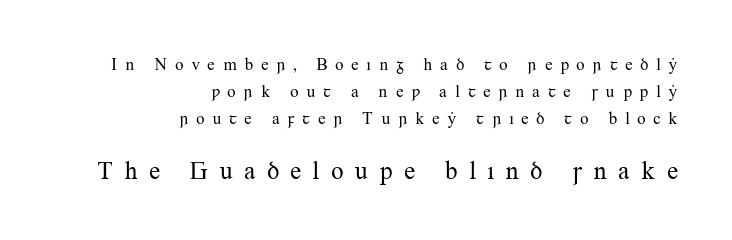
Is the letter spacing exaggerated? Yes — the characters are pushed far apart. This is roman type, the default non-slanted kind. Successive baselines arrive at the customary interval. Honestly, there is no underline to notice here at all. Does the bottom block carry the larger type? Yes, it does. These glyphs show unthickened strokes, regular width or finer.
